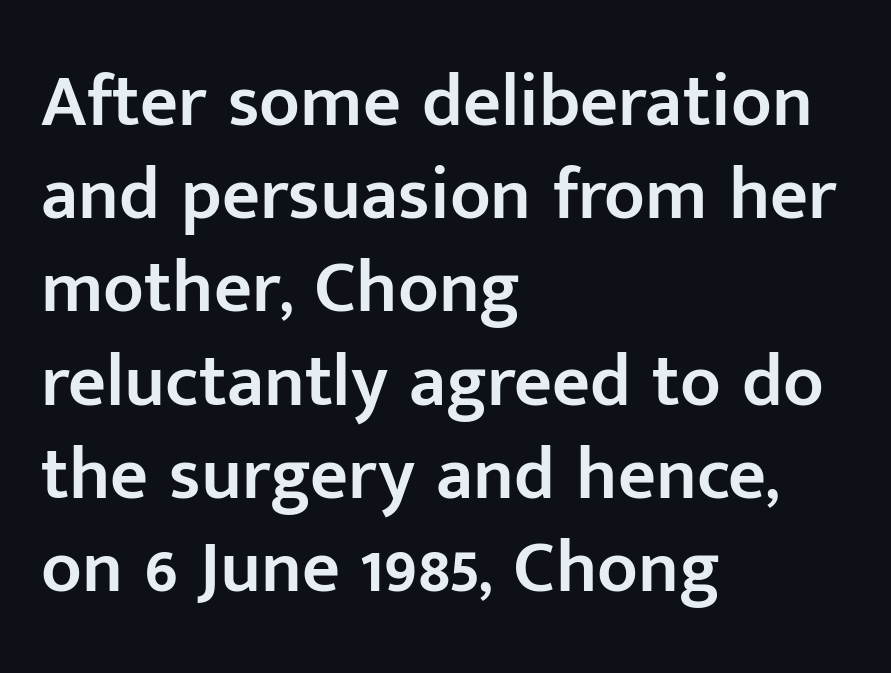
{"serif": "no", "italic": "no", "bold": "semi", "weight": "semibold", "width": "normal", "stroke_contrast": "low", "x_height": "medium", "monospaced": "no", "underline": "no", "align": "left", "line_spacing": "normal", "line_spacing_ratio": 1.26, "letter_spacing": "normal", "letter_spacing_em": 0.0, "glyph_px": 74}
